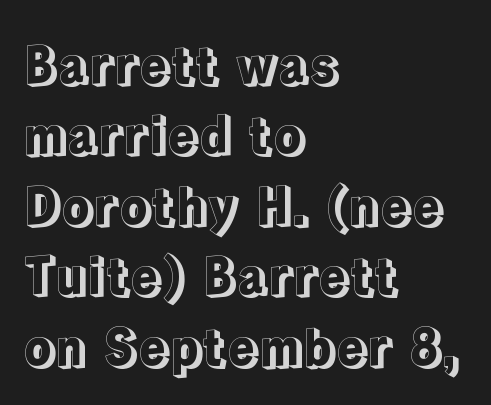
{"italic": "no", "width": "normal", "x_height": "medium", "monospaced": "no", "underline": "no", "align": "left", "line_spacing": "normal", "line_spacing_ratio": 1.38, "letter_spacing": "normal", "letter_spacing_em": 0.0, "glyph_px": 51}
